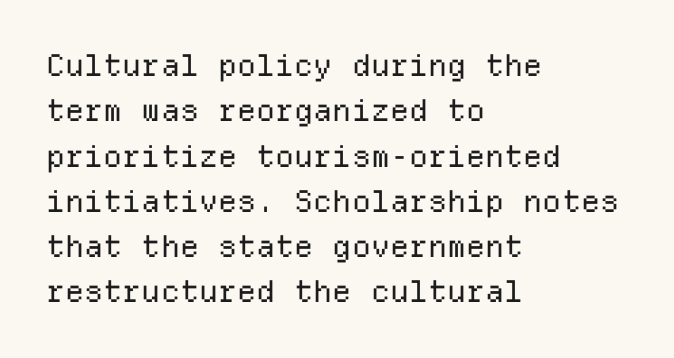
The image shows 30 px regular-weight sans-serif type, upright, monospaced; set left-aligned, normal line spacing (1.51x), normal letter spacing, not underlined; low stroke contrast and a medium x-height.
